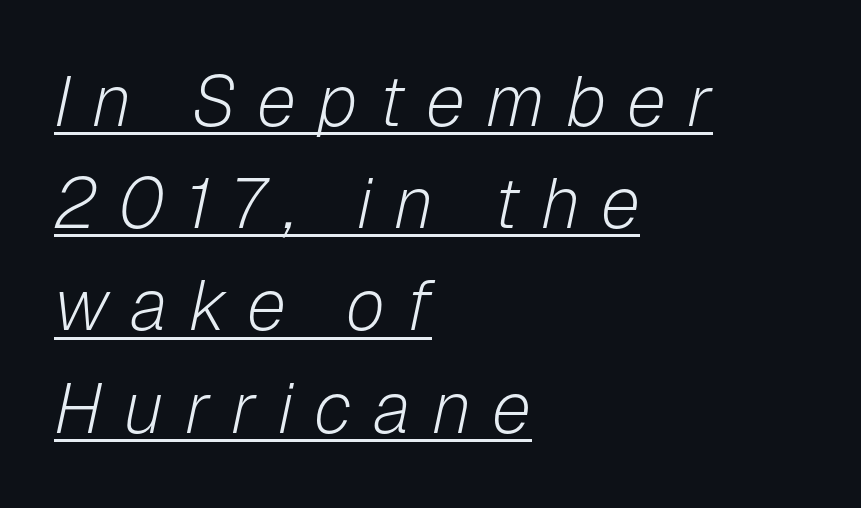
The letters advance in unequal steps, a hallmark of proportional type. What stands out about the letter spacing? Its width — letters are far apart. Has an underline been added? It has. If you drew a ruler down the left edge, every line would touch it. The strokes are not fattened; the text isn't bold.
